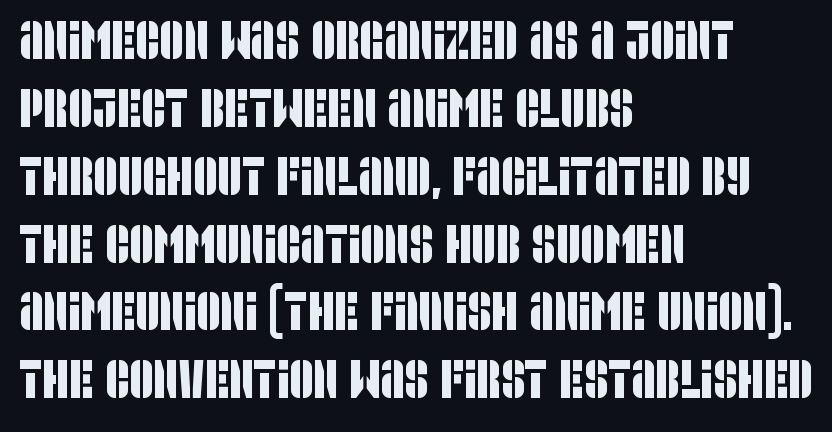
{"serif": "no", "width": "condensed", "stroke_contrast": "low", "x_height": "large", "monospaced": "no", "underline": "no", "align": "left", "line_spacing": "normal", "line_spacing_ratio": 1.28, "letter_spacing": "normal", "letter_spacing_em": 0.0, "glyph_px": 53}
